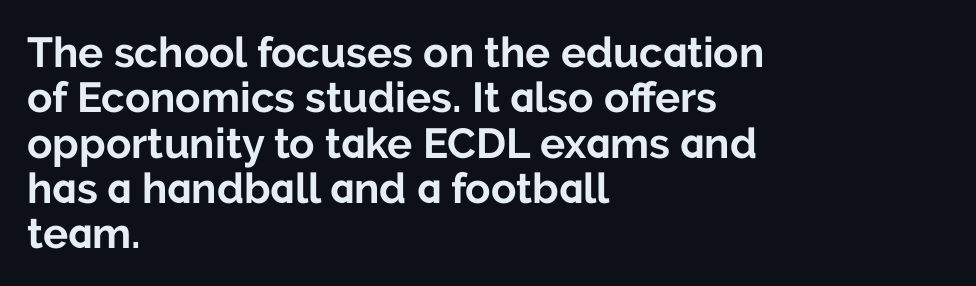
{"serif": "no", "italic": "no", "bold": "yes", "weight": "bold", "width": "normal", "stroke_contrast": "low", "x_height": "medium", "monospaced": "no", "underline": "no", "align": "left", "line_spacing": "tight", "line_spacing_ratio": 1.08, "letter_spacing": "normal", "letter_spacing_em": 0.0, "glyph_px": 42}
